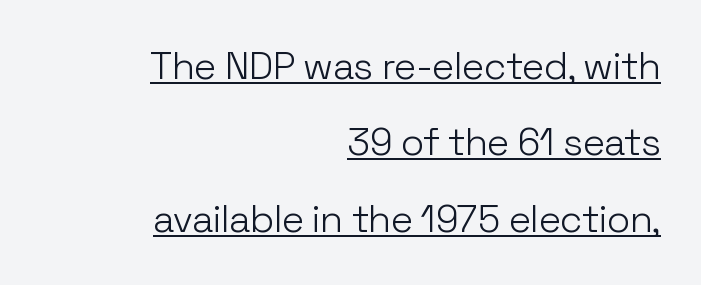
The image shows 38 px light sans-serif type, upright; set right-aligned, loose line spacing (2.01x), normal letter spacing, underlined; low stroke contrast and a medium x-height.
